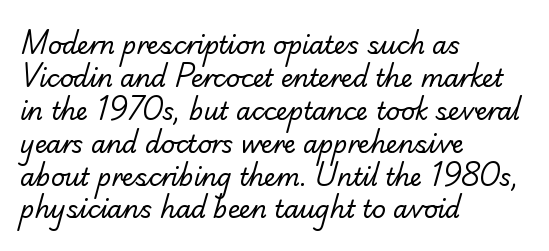
Bold? No — there's no thickening of the strokes. All the whitespace from short lines collects on the right. The rendering keeps characters at their native spacing. Summary of vertical rhythm: regular, with standard interline spacing. Anything drawn beneath the words? Only blank space.
